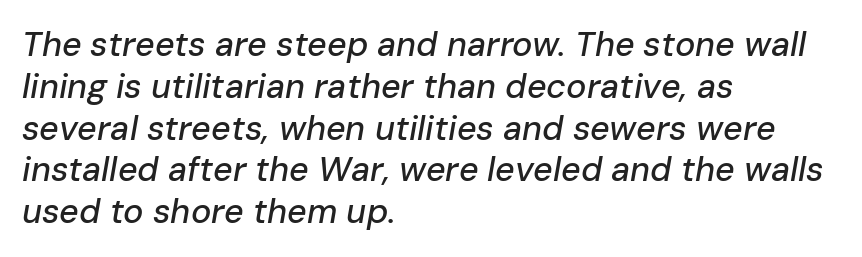
Q: Is the text italic (slanted)? A: Yes, it leans right by about 10 degrees.
Q: Is the text underlined? A: No.
Q: How is the paragraph aligned? A: Left-aligned.
Q: Is the spacing between letters normal or unusually wide? A: Normal.
Q: Width (condensed, normal, or wide)? A: Normal.
Q: Stroke contrast? A: Low.
Q: x-height? A: Medium.
Q: Monospaced? A: No.
